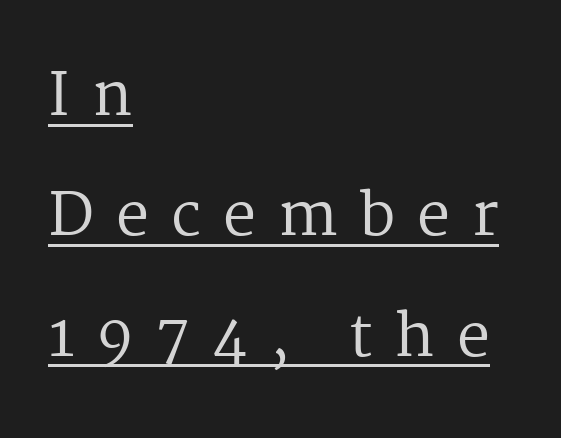
Q: Is the text bold? A: No.
Q: Is the text italic (slanted)? A: No, it is upright.
Q: Is the typeface a serif or a sans-serif typeface? A: Serif.
Q: Is the text underlined? A: Yes.
Q: How is the paragraph aligned? A: Left-aligned.
Q: Is the spacing between letters normal or unusually wide? A: Unusually wide.
Q: Is the spacing between lines tight, normal or loose? A: Loose.
Q: Width (condensed, normal, or wide)? A: Normal.
Q: Stroke contrast? A: Medium.
Q: x-height? A: Medium.
Q: Monospaced? A: No.
